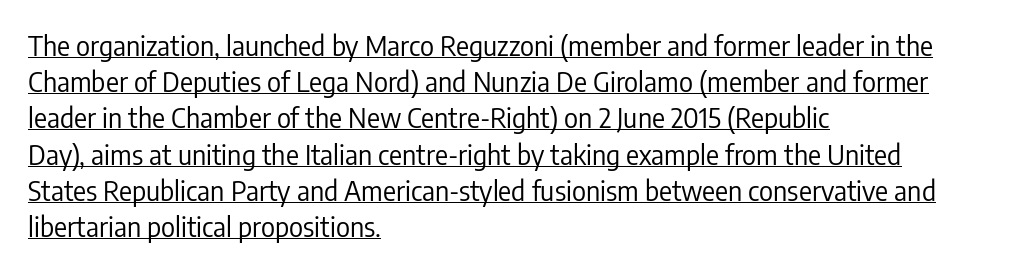
A classic flush-left, rag-right setting is used for this passage. A typographer would call this underscored text. The tracking reads as untouched default to a designer's eye. The typography opts for an upright posture over an oblique one. Stroke thickness stays within the range of a standard reading face or lighter.
